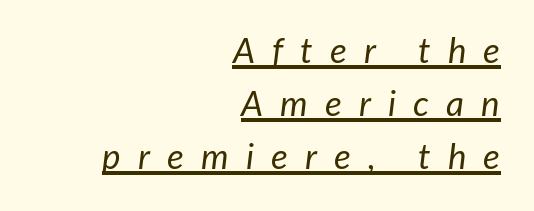
Q: Is the text bold? A: No.
Q: Is the text italic (slanted)? A: Yes, it leans right by about 7 degrees.
Q: Is the text underlined? A: Yes.
Q: How is the paragraph aligned? A: Right-aligned.
Q: Is the spacing between letters normal or unusually wide? A: Unusually wide.
Q: Is the spacing between lines tight, normal or loose? A: Normal.
Q: Width (condensed, normal, or wide)? A: Normal.
Q: Stroke contrast? A: Low.
Q: x-height? A: Medium.
Q: Monospaced? A: No.
